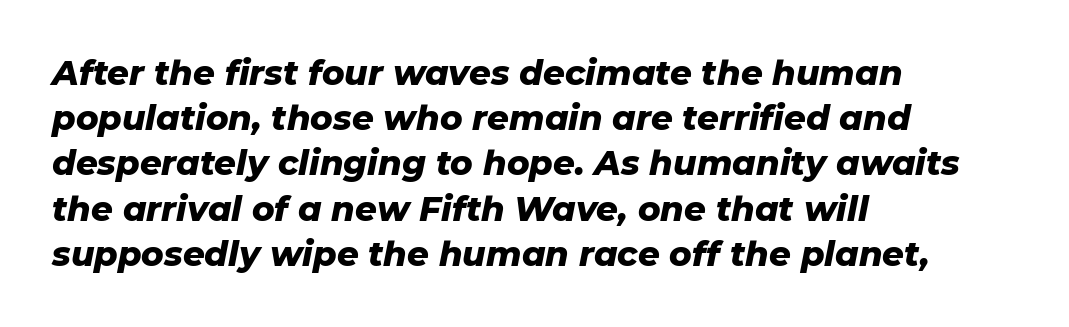
Q: Is the text bold? A: Yes.
Q: Is the text italic (slanted)? A: Yes, it leans right by about 11 degrees.
Q: Is the text underlined? A: No.
Q: How is the paragraph aligned? A: Left-aligned.
Q: Is the spacing between letters normal or unusually wide? A: Normal.
Q: Is the spacing between lines tight, normal or loose? A: Normal.
Q: Width (condensed, normal, or wide)? A: Normal.
Q: Stroke contrast? A: Low.
Q: x-height? A: Medium.
Q: Monospaced? A: No.
